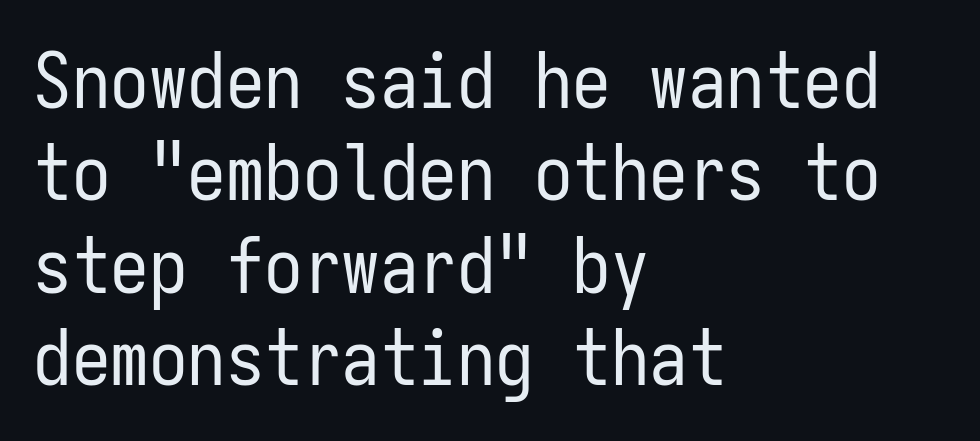
Typeset ragged right — the left edge is the straight one. Between one letter and the next there's only the usual sliver of space. The font's upright variant was chosen for this text. A typesetter would label this face a sans. A typesetter would call this monospace, since all characters share one set width. A quiet, ordinary-to-light weight characterises the typeface.
